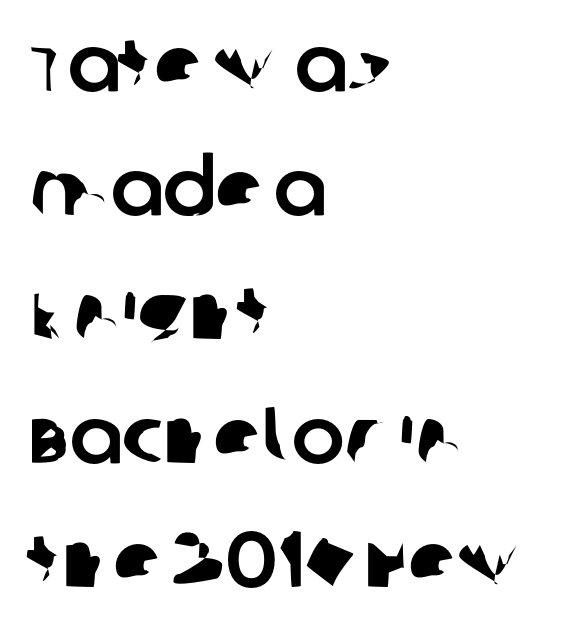
The image shows 79 px sans-serif type; set left-aligned, normal line spacing (1.57x), normal letter spacing, not underlined; low stroke contrast and a large x-height.
